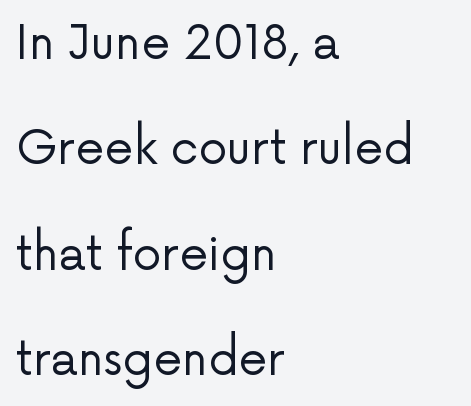
{"serif": "no", "italic": "no", "bold": "no", "weight": "regular", "width": "normal", "stroke_contrast": "low", "x_height": "medium", "monospaced": "no", "underline": "no", "align": "left", "line_spacing": "loose", "line_spacing_ratio": 2.29, "letter_spacing": "normal", "letter_spacing_em": 0.0, "glyph_px": 46}
